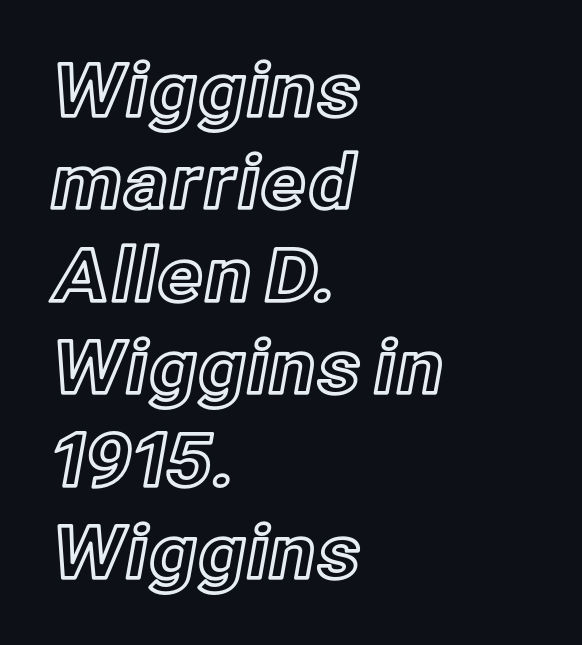
Descender tails drop into unmarked territory. The rendering keeps characters at their native spacing. The paragraph has a hard left edge and a soft right edge. The block of text has a typical density, with ordinary space between rows. The face used here is proportionally spaced, like ordinary book or web type.
